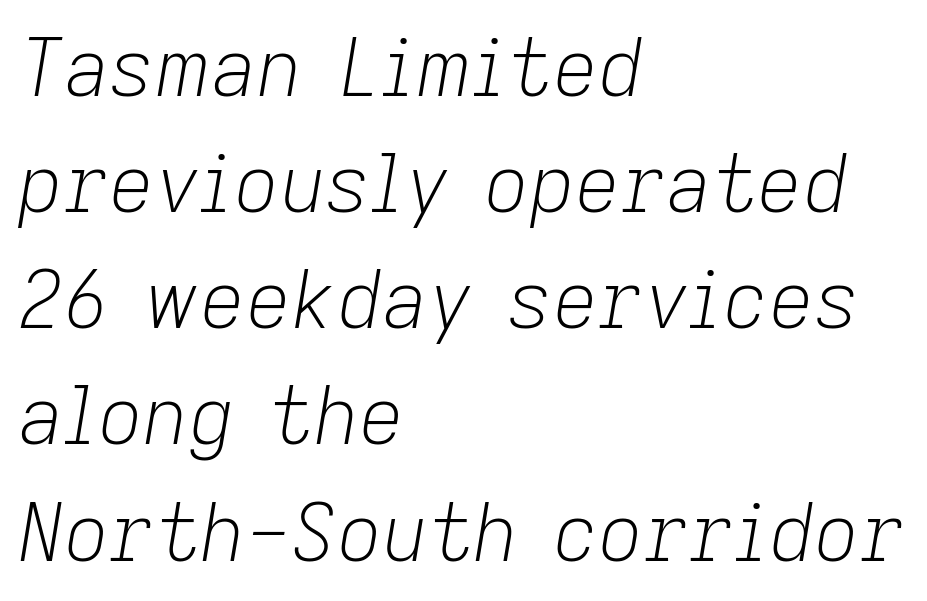
{"italic": "yes", "lean": "right", "slant_degrees": 9, "bold": "no", "weight": "light", "width": "normal", "stroke_contrast": "low", "x_height": "medium", "monospaced": "no", "underline": "no", "align": "left", "line_spacing": "normal", "line_spacing_ratio": 1.47, "letter_spacing": "normal", "letter_spacing_em": 0.0, "glyph_px": 79}
